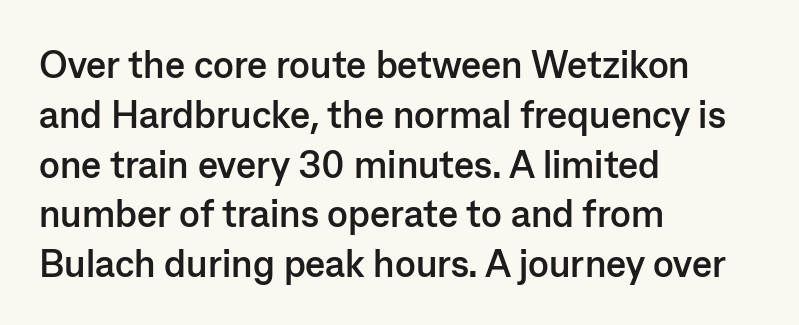
Compared with typical body copy, the letter spacing here is the same. The face used here has the dense, thick strokes of a bold. Rows of type keep a routine distance in the vertical direction. A bare baseline throughout the passage.
